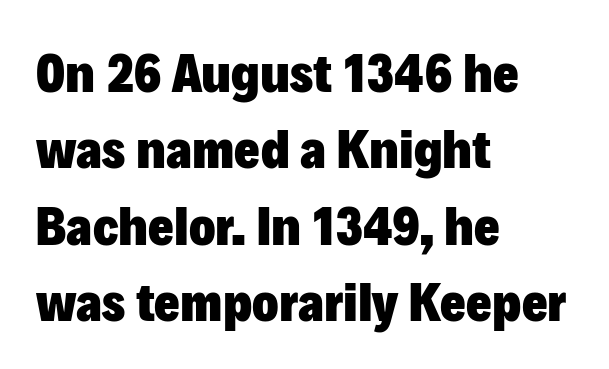
{"serif": "no", "italic": "no", "bold": "yes", "weight": "heavy", "width": "normal", "stroke_contrast": "low", "x_height": "medium", "monospaced": "no", "underline": "no", "align": "left", "line_spacing": "normal", "line_spacing_ratio": 1.39, "letter_spacing": "normal", "letter_spacing_em": 0.0, "glyph_px": 55}
